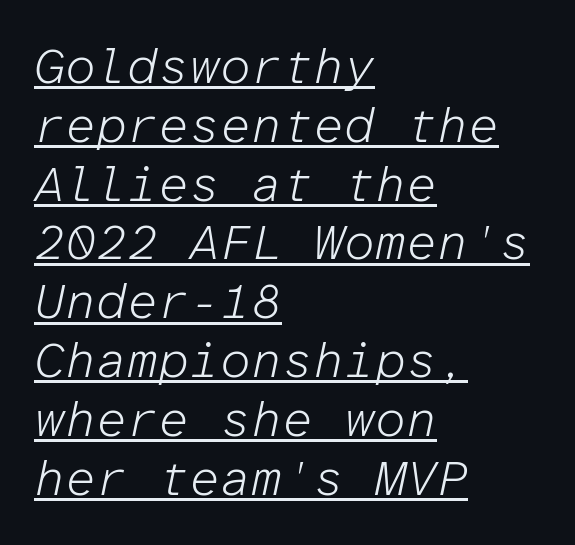
{"italic": "yes", "lean": "right", "slant_degrees": 12, "bold": "no", "weight": "light", "width": "normal", "stroke_contrast": "low", "x_height": "medium", "monospaced": "yes", "underline": "yes", "align": "left", "line_spacing_ratio": 1.2, "letter_spacing": "normal", "letter_spacing_em": 0.0, "glyph_px": 49}
